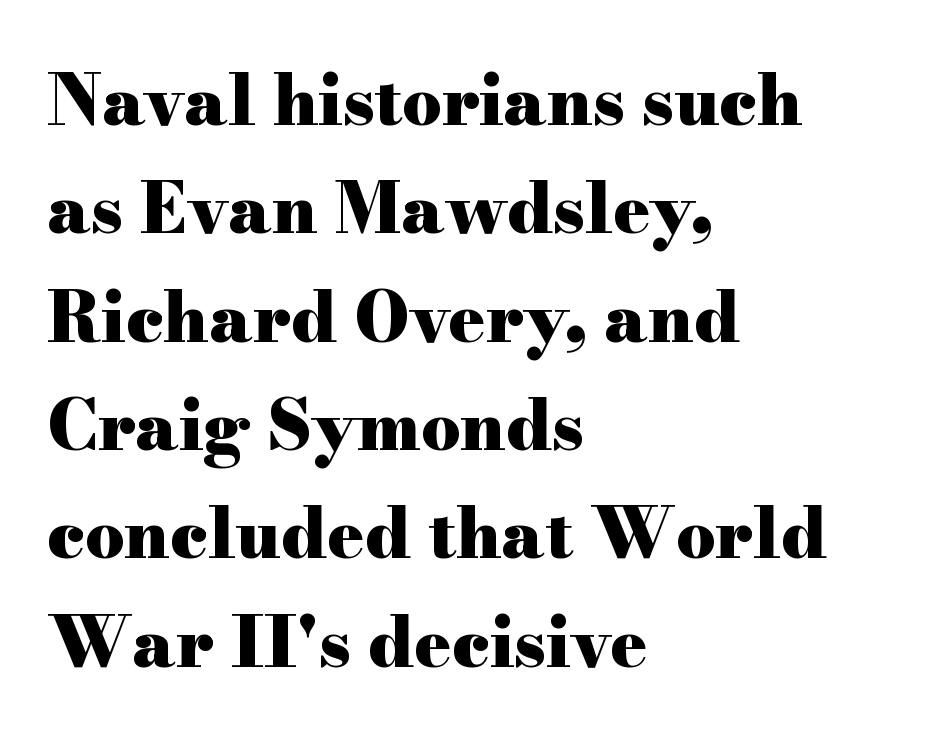
Q: Is the text bold? A: Yes.
Q: Is the text italic (slanted)? A: No, it is upright.
Q: Is the typeface a serif or a sans-serif typeface? A: Serif.
Q: Is the text underlined? A: No.
Q: How is the paragraph aligned? A: Left-aligned.
Q: Is the spacing between letters normal or unusually wide? A: Normal.
Q: Is the spacing between lines tight, normal or loose? A: Normal.
Q: Width (condensed, normal, or wide)? A: Wide.
Q: Stroke contrast? A: High.
Q: x-height? A: Small.
Q: Monospaced? A: No.
